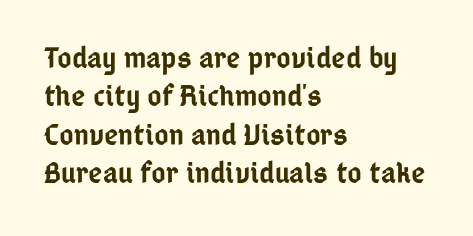
Q: Is the text bold? A: Semi-bold.
Q: Is the text italic (slanted)? A: No, it is upright.
Q: Is the typeface a serif or a sans-serif typeface? A: Sans-serif.
Q: Is the text underlined? A: No.
Q: How is the paragraph aligned? A: Left-aligned.
Q: Is the spacing between letters normal or unusually wide? A: Normal.
Q: Width (condensed, normal, or wide)? A: Condensed.
Q: Stroke contrast? A: Low.
Q: x-height? A: Medium.
Q: Monospaced? A: No.
